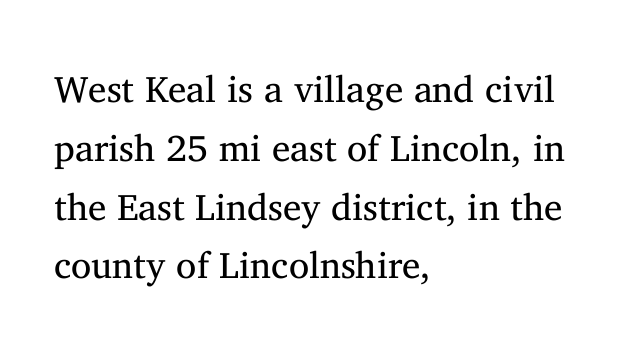
{"serif": "yes", "italic": "no", "bold": "no", "weight": "regular", "width": "normal", "stroke_contrast": "medium", "x_height": "medium", "monospaced": "no", "underline": "no", "align": "left", "line_spacing": "normal", "line_spacing_ratio": 1.59, "letter_spacing": "normal", "letter_spacing_em": 0.0, "glyph_px": 37}
